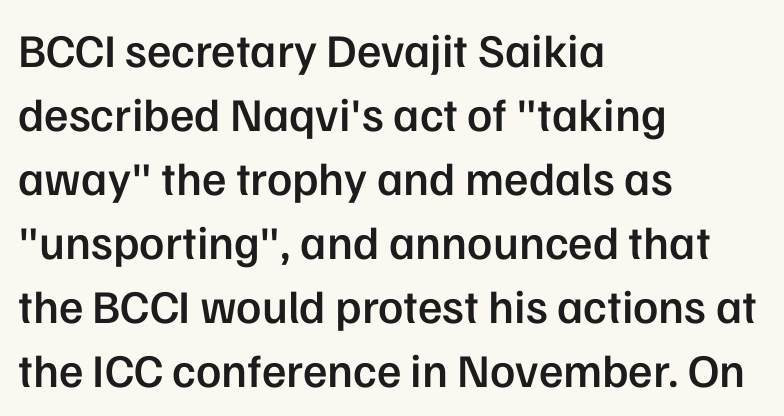
{"serif": "no", "italic": "no", "bold": "semi", "weight": "semibold", "width": "normal", "stroke_contrast": "low", "x_height": "medium", "monospaced": "no", "underline": "no", "align": "left", "line_spacing": "normal", "line_spacing_ratio": 1.36, "letter_spacing": "normal", "letter_spacing_em": 0.0, "glyph_px": 47}
